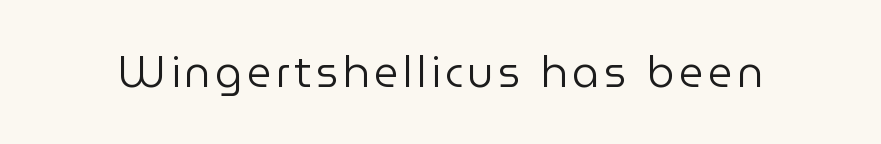
{"serif": "no", "italic": "no", "bold": "no", "weight": "regular", "width": "normal", "stroke_contrast": "low", "x_height": "medium", "monospaced": "no", "underline": "no", "glyph_px": 43}
